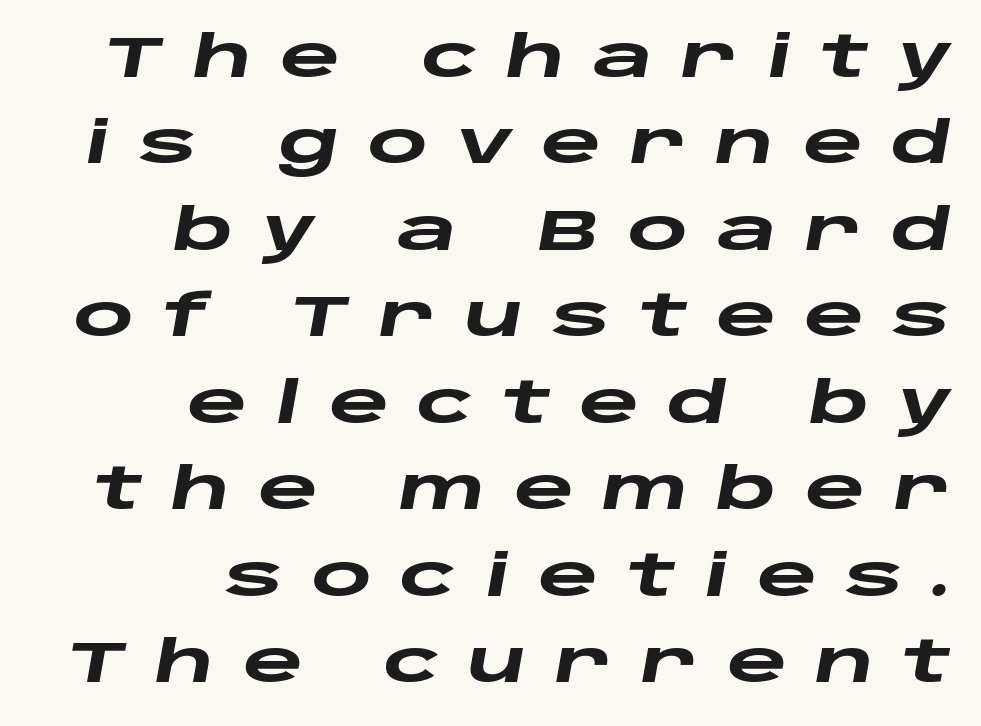
The image shows 58 px heavy, wide type, italic (leaning right); set right-aligned, normal line spacing (1.49x), unusually wide letter spacing (+0.49 em), not underlined; low stroke contrast and a large x-height.
